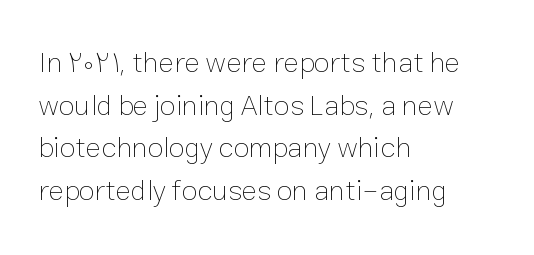
The image shows 29 px thin type, upright; set left-aligned, normal line spacing (1.47x), normal letter spacing, not underlined; low stroke contrast and a medium x-height.
